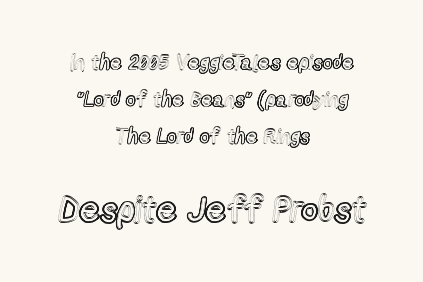
The image shows 36 px condensed type; set centered, line spacing 1.77x, normal letter spacing, not underlined; the second (bottom) block is 1.71x larger; a medium x-height.
